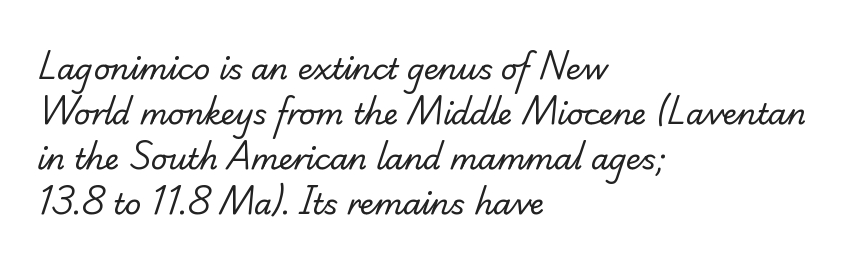
Q: Is the text bold? A: No.
Q: Is the typeface a serif or a sans-serif typeface? A: Serif.
Q: Is the text underlined? A: No.
Q: How is the paragraph aligned? A: Left-aligned.
Q: Is the spacing between letters normal or unusually wide? A: Normal.
Q: Is the spacing between lines tight, normal or loose? A: Normal.
Q: Width (condensed, normal, or wide)? A: Normal.
Q: Stroke contrast? A: Low.
Q: x-height? A: Small.
Q: Monospaced? A: No.
